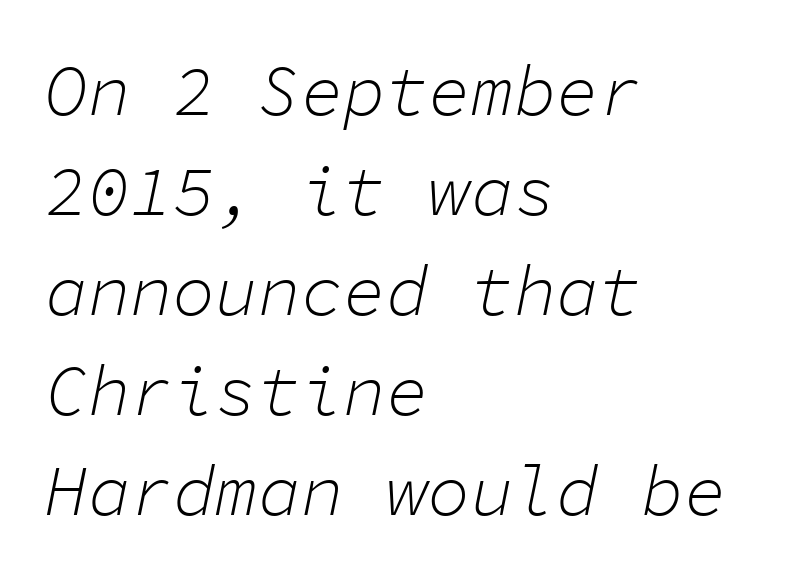
The image shows 71 px light type, italic (leaning right), monospaced; set left-aligned, normal line spacing (1.41x), normal letter spacing, not underlined; low stroke contrast and a medium x-height.
